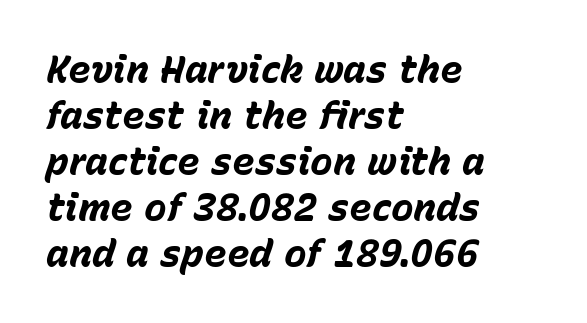
These lines keep a tight, regular rhythm from letter to letter. The zone under the glyphs is completely vacant. The sample has been set heavy, in full bold. This sample is left-justified, so line endings fall wherever the words run out.
